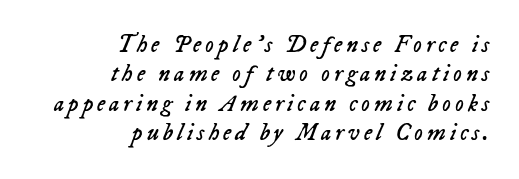
The image shows 24 px text type, italic (leaning right); set right-aligned, line spacing 1.22x, not underlined.
